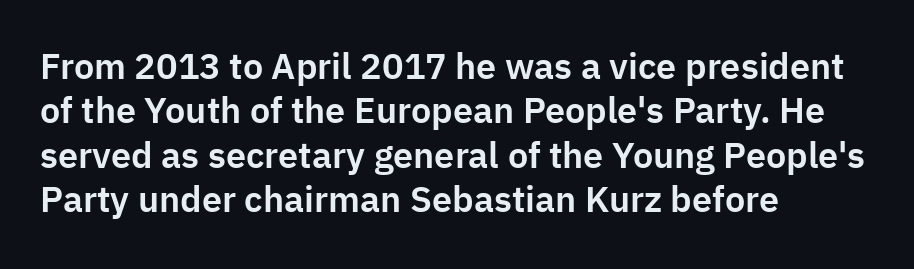
The rendering uses natural spacing where letterforms have individual widths. A typesetter would mark this as roman, not italic. Plain, unruled lines of type. These lines are set flush left with a ragged right edge. Classification — sans serif.
